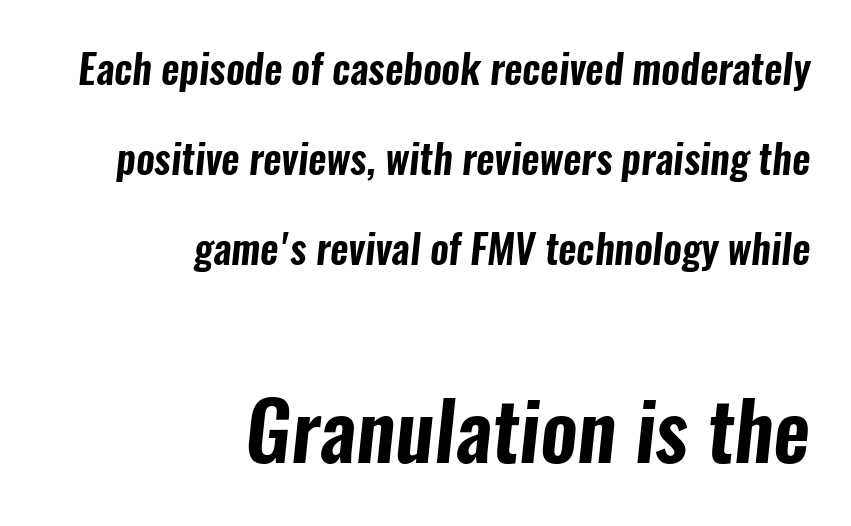
The image shows 80 px condensed sans-serif type; set right-aligned, loose line spacing (2.25x), normal letter spacing, not underlined; the second (bottom) block is 2.0x larger; low stroke contrast and a medium x-height.
